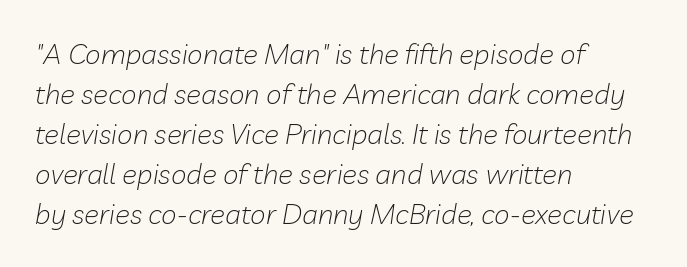
{"italic": "yes", "lean": "right", "slant_degrees": 10, "bold": "no", "weight": "light", "width": "normal", "stroke_contrast": "low", "x_height": "medium", "monospaced": "no", "underline": "no", "align": "left", "line_spacing": "normal", "line_spacing_ratio": 1.43, "letter_spacing": "normal", "letter_spacing_em": 0.0, "glyph_px": 28}
